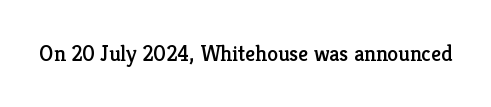
Tall strokes in this sample are plumb rather than angled. Short note: letters normally spaced. Lines of text with bare space underneath.
